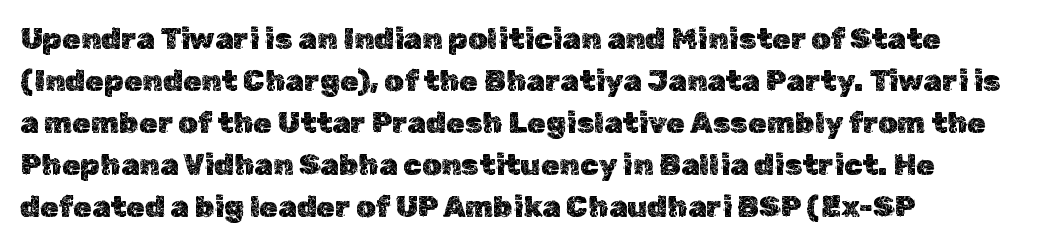
{"italic": "no", "width": "normal", "x_height": "medium", "monospaced": "no", "underline": "no", "align": "left", "line_spacing": "normal", "line_spacing_ratio": 1.4, "letter_spacing": "normal", "letter_spacing_em": 0.0, "glyph_px": 30}
